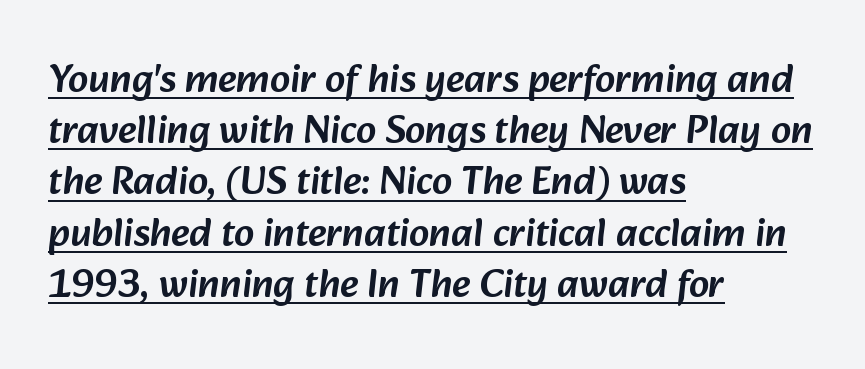
Caption: lettering with a line underneath. Classification — sans serif. Line beginnings align vertically; line endings do not. Character widths vary here, with narrow letters taking less room than wide ones.
